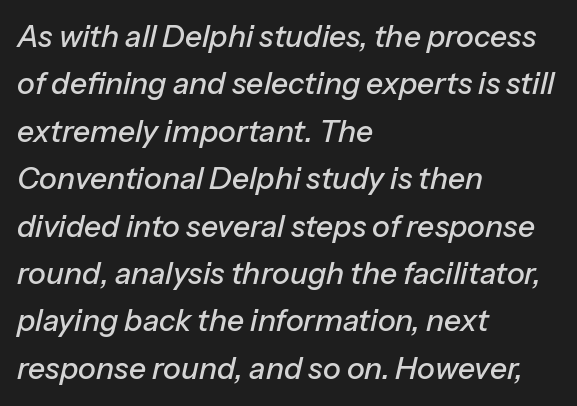
{"italic": "yes", "lean": "right", "slant_degrees": 13, "width": "normal", "stroke_contrast": "low", "x_height": "medium", "monospaced": "no", "underline": "no", "align": "left", "line_spacing": "normal", "line_spacing_ratio": 1.58, "letter_spacing": "normal", "letter_spacing_em": 0.0, "glyph_px": 30}
